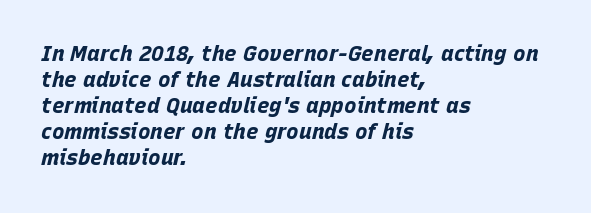
These lines were composed using italics. Look at the tracking — it's just the regular setting, nothing added. Emphasis by weight is at full strength: bold. Line beginnings align vertically; line endings do not. Check under the words: just untouched page.
